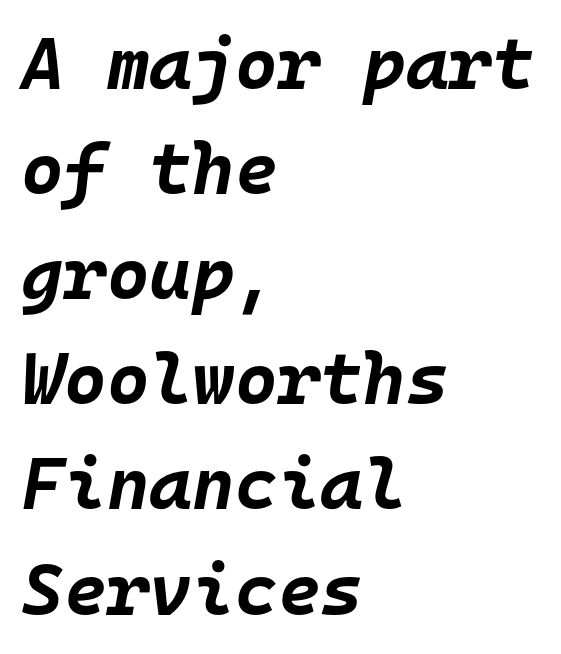
You could count columns in this text — the font is strictly monospaced. The rendering keeps characters at their native spacing. The setting favours the left margin, as ordinary paragraphs usually do. Weight: bold.
